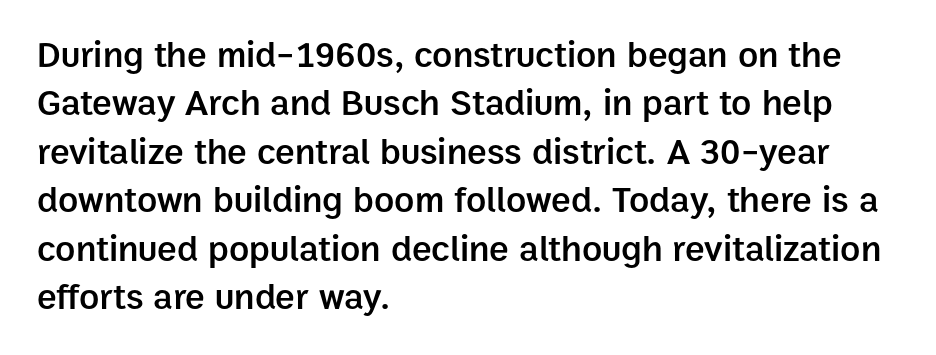
{"serif": "no", "italic": "no", "bold": "semi", "weight": "semibold", "width": "normal", "stroke_contrast": "low", "x_height": "medium", "monospaced": "no", "underline": "no", "align": "left", "line_spacing": "normal", "line_spacing_ratio": 1.31, "letter_spacing": "normal", "letter_spacing_em": 0.0, "glyph_px": 37}
